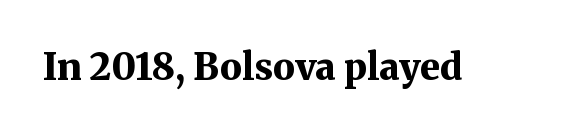
{"serif": "yes", "italic": "no", "bold": "yes", "weight": "bold", "width": "normal", "stroke_contrast": "medium", "x_height": "medium", "monospaced": "no", "underline": "no", "letter_spacing": "normal", "letter_spacing_em": 0.0, "glyph_px": 37}
